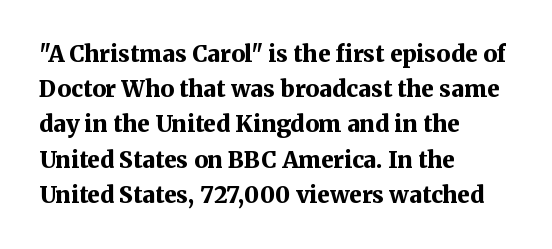
Q: Is the text bold? A: Yes.
Q: Is the text italic (slanted)? A: No, it is upright.
Q: Is the text underlined? A: No.
Q: How is the paragraph aligned? A: Left-aligned.
Q: Is the spacing between letters normal or unusually wide? A: Normal.
Q: Is the spacing between lines tight, normal or loose? A: Normal.
